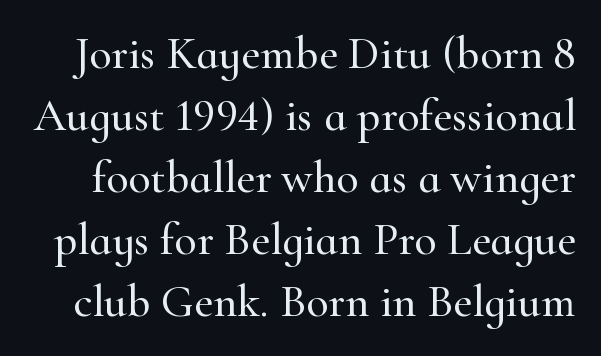
Notice how descenders clear the ascenders below comfortably — that's standard leading. The passage shown is not underscored anywhere. Posture: vertical. Each word holds together tightly as a unit, with standard inter-letter gaps. Unlike a clean sans, this face finishes its strokes with serifs. Think of a printed novel: that variable character pitch is what you see here.
